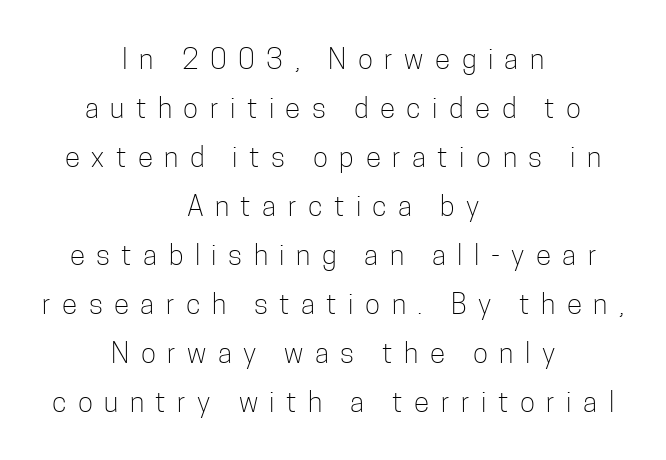
{"serif": "no", "italic": "no", "bold": "no", "weight": "light", "width": "condensed", "stroke_contrast": "low", "x_height": "medium", "monospaced": "no", "underline": "no", "align": "center", "line_spacing_ratio": 1.75, "letter_spacing": "wide", "letter_spacing_em": 0.41, "glyph_px": 28}
